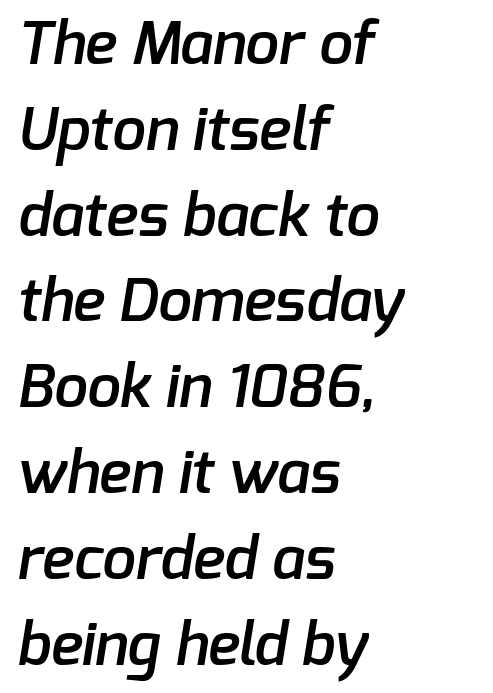
The designer left line spacing at the default. Leftover space on each line is placed entirely after the last word. What weight is shown? A semibold, between regular and bold. Lines of text with bare space underneath.
